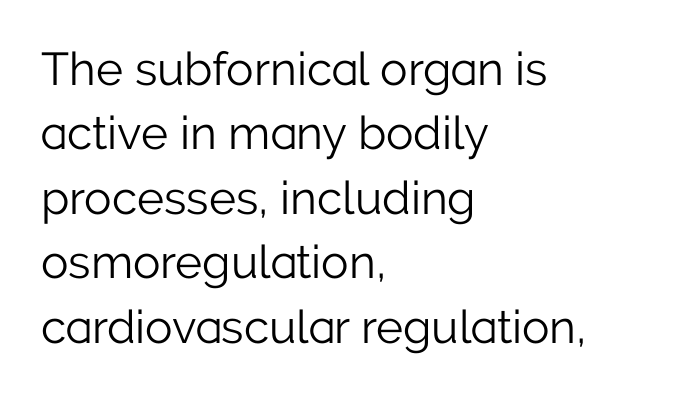
Q: Is the text bold? A: No.
Q: Is the text italic (slanted)? A: No, it is upright.
Q: Is the typeface a serif or a sans-serif typeface? A: Sans-serif.
Q: Is the text underlined? A: No.
Q: How is the paragraph aligned? A: Left-aligned.
Q: Is the spacing between letters normal or unusually wide? A: Normal.
Q: Is the spacing between lines tight, normal or loose? A: Normal.
Q: Width (condensed, normal, or wide)? A: Normal.
Q: Stroke contrast? A: Low.
Q: x-height? A: Medium.
Q: Monospaced? A: No.
